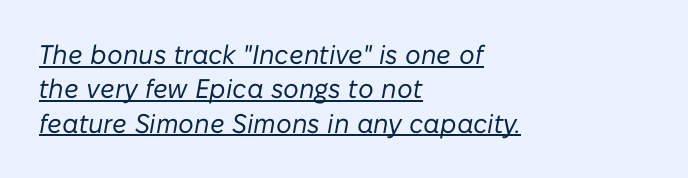
Q: Is the text bold? A: No.
Q: Is the text italic (slanted)? A: Yes, it leans right by about 10 degrees.
Q: Is the text underlined? A: Yes.
Q: How is the paragraph aligned? A: Left-aligned.
Q: Is the spacing between letters normal or unusually wide? A: Normal.
Q: Is the spacing between lines tight, normal or loose? A: Normal.
